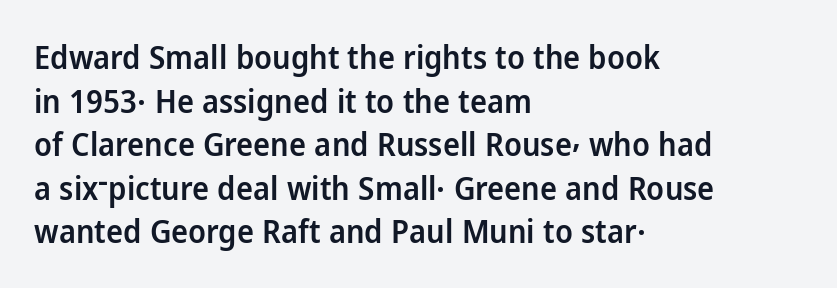
Slightly chunky letters — semibold, I'd say, not full bold. Standard letterfit; no display-style spreading of the glyphs. The font family rendered here belongs to the sans-serif group. Each new line begins a customary step beneath the previous one.
